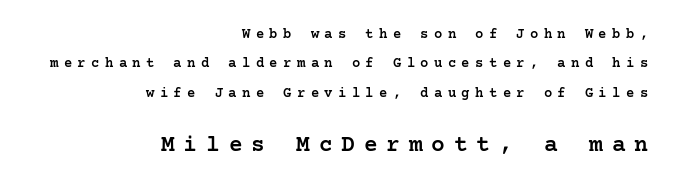
Q: Is the text bold? A: Semi-bold.
Q: Is the text italic (slanted)? A: No, it is upright.
Q: Is the text underlined? A: No.
Q: How is the paragraph aligned? A: Right-aligned.
Q: Is the spacing between letters normal or unusually wide? A: Unusually wide.
Q: Is the spacing between lines tight, normal or loose? A: Loose.
Q: Which block of text is set in a larger size, the first (top) or the second (bottom)? A: The second (bottom) one.
